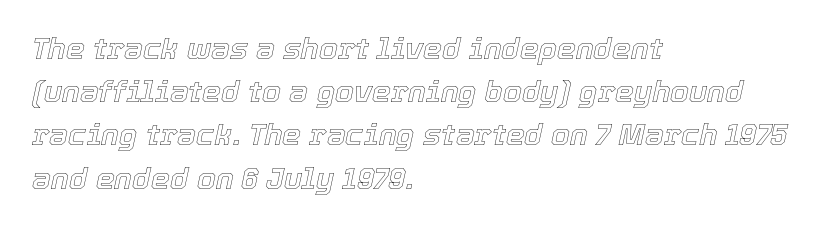
{"italic": "yes", "lean": "right", "slant_degrees": 12, "width": "normal", "x_height": "medium", "monospaced": "no", "underline": "no", "align": "left", "line_spacing": "normal", "line_spacing_ratio": 1.44, "letter_spacing": "normal", "letter_spacing_em": 0.0, "glyph_px": 30}
